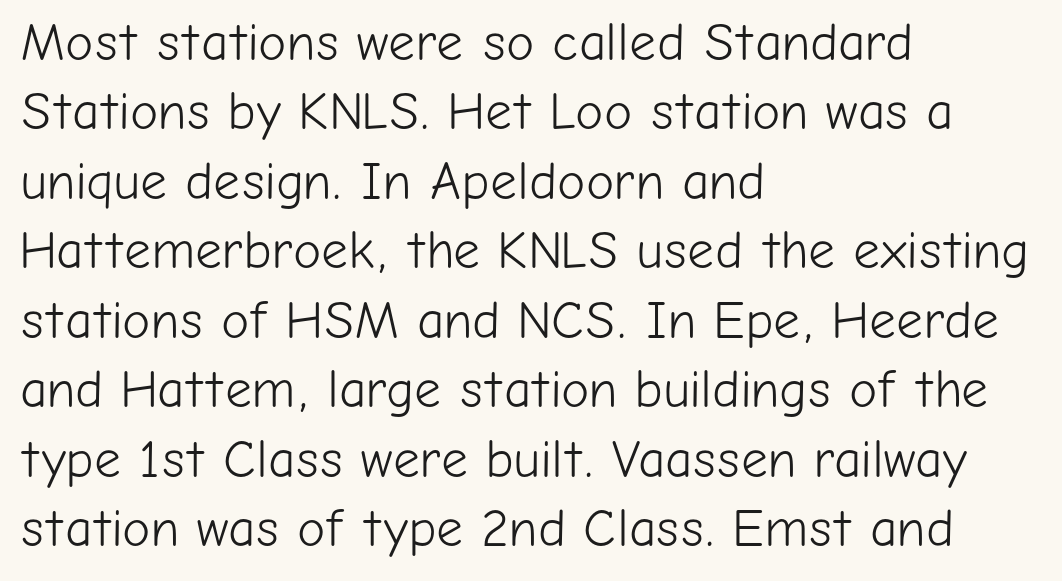
The passage shown stacks its lines at a standard gap. In CSS terms this would be text-align: left. Glance below the letters and you will spot only blank space. I'd call this a sans setting — the letters go barefoot. Letters have the restrained weight of plain body copy at most. Tall strokes in this sample are plumb rather than angled.
